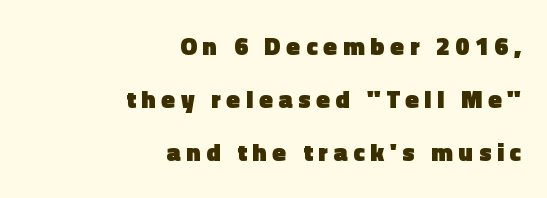
{"italic": "no", "bold": "yes", "underline": "no", "align": "right", "line_spacing": "loose", "line_spacing_ratio": 2.13, "letter_spacing": "wide", "letter_spacing_em": 0.23, "glyph_px": 25}
